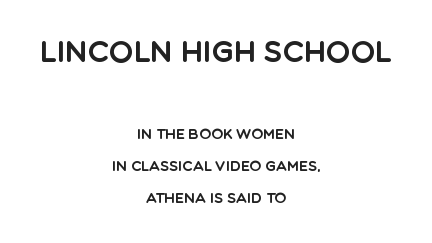
Q: Is the text italic (slanted)? A: No, it is upright.
Q: Is the typeface a serif or a sans-serif typeface? A: Sans-serif.
Q: Is the text underlined? A: No.
Q: How is the paragraph aligned? A: Centered.
Q: Is the spacing between letters normal or unusually wide? A: Normal.
Q: Is the spacing between lines tight, normal or loose? A: Loose.
Q: Which block of text is set in a larger size, the first (top) or the second (bottom)? A: The first (top) one.
Q: Width (condensed, normal, or wide)? A: Normal.
Q: x-height? A: Large.
Q: Monospaced? A: No.
